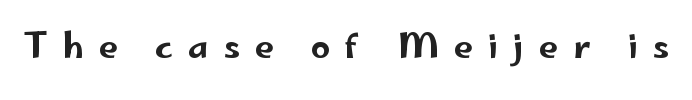
{"serif": "no", "italic": "no", "width": "wide", "stroke_contrast": "low", "x_height": "small", "monospaced": "no", "underline": "no", "letter_spacing": "wide", "letter_spacing_em": 0.44, "glyph_px": 34}
